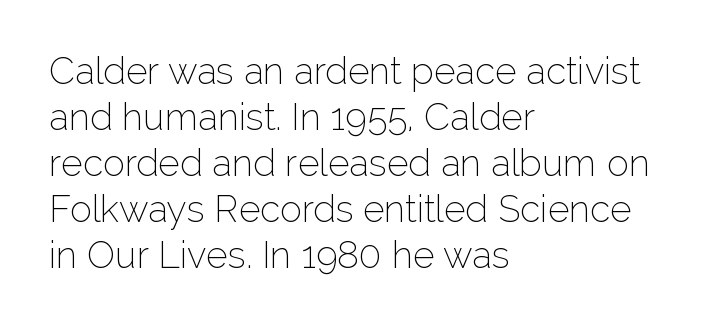
The image shows 37 px thin sans-serif type, upright; set left-aligned, line spacing 1.24x, normal letter spacing, not underlined; low stroke contrast and a medium x-height.
